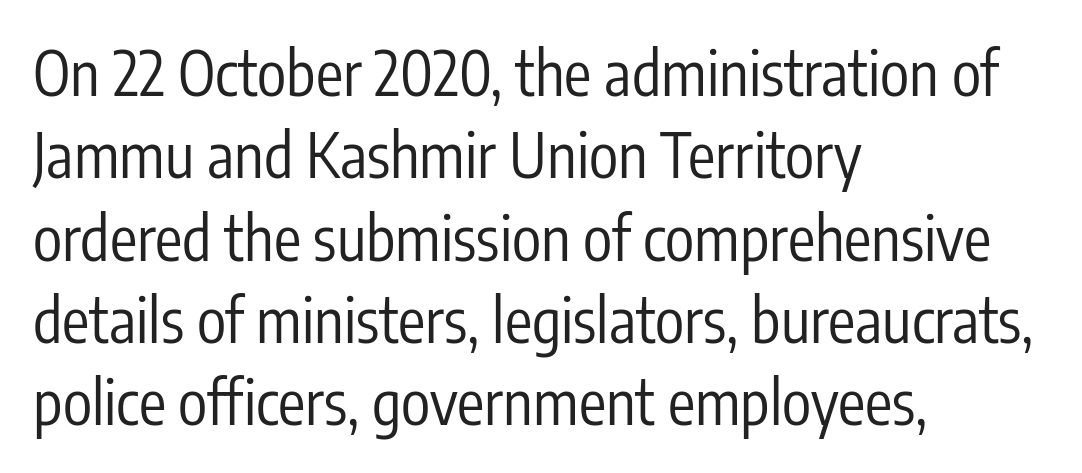
{"serif": "no", "italic": "no", "bold": "no", "weight": "regular", "width": "condensed", "stroke_contrast": "low", "x_height": "medium", "monospaced": "no", "underline": "no", "align": "left", "line_spacing": "normal", "line_spacing_ratio": 1.35, "letter_spacing": "normal", "letter_spacing_em": 0.0, "glyph_px": 61}
